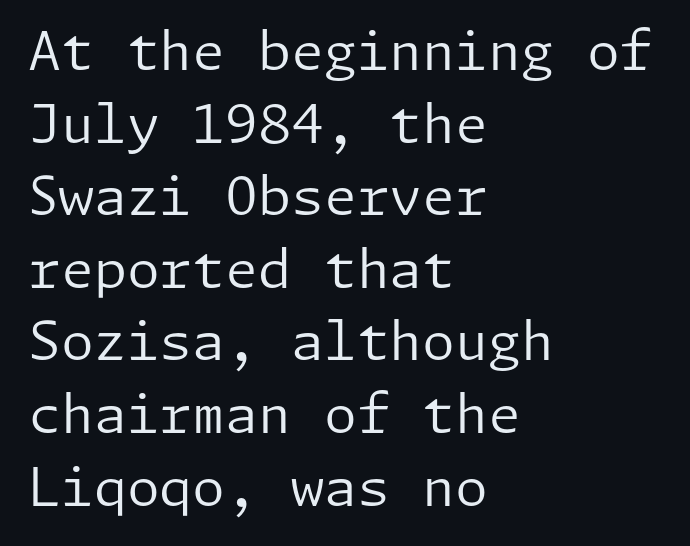
Q: Is the text bold? A: No.
Q: Is the text italic (slanted)? A: No, it is upright.
Q: Is the typeface a serif or a sans-serif typeface? A: Sans-serif.
Q: Is the text underlined? A: No.
Q: How is the paragraph aligned? A: Left-aligned.
Q: Is the spacing between letters normal or unusually wide? A: Normal.
Q: Is the spacing between lines tight, normal or loose? A: Normal.
Q: Width (condensed, normal, or wide)? A: Normal.
Q: Stroke contrast? A: Low.
Q: x-height? A: Medium.
